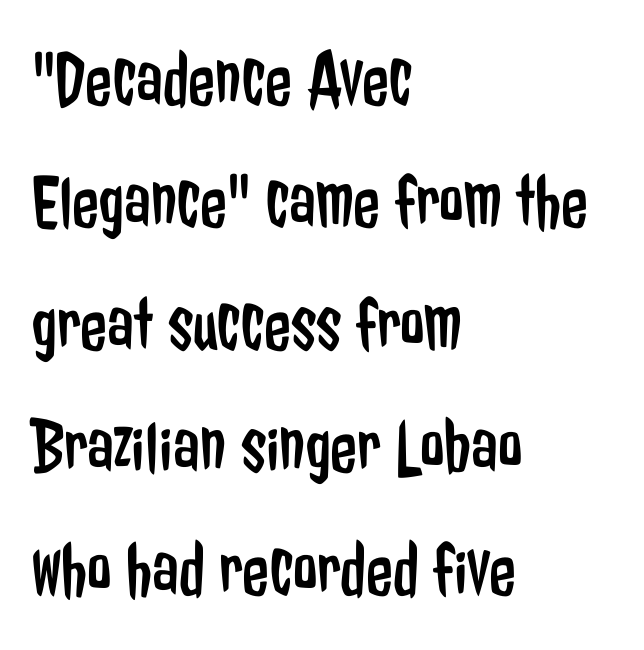
{"serif": "no", "italic": "no", "bold": "no", "weight": "regular", "width": "condensed", "stroke_contrast": "low", "x_height": "medium", "monospaced": "no", "underline": "no", "align": "left", "line_spacing": "normal", "line_spacing_ratio": 1.57, "letter_spacing": "normal", "letter_spacing_em": 0.0, "glyph_px": 78}
